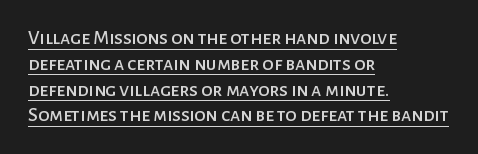
The image shows 20 px text type, upright; set left-aligned, normal line spacing (1.29x), normal letter spacing, underlined.
